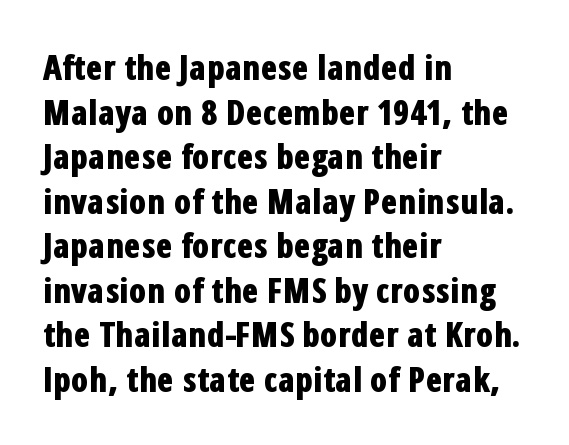
{"serif": "no", "italic": "no", "bold": "yes", "weight": "bold", "width": "condensed", "stroke_contrast": "low", "x_height": "medium", "monospaced": "no", "underline": "no", "align": "left", "line_spacing": "normal", "line_spacing_ratio": 1.31, "letter_spacing": "normal", "letter_spacing_em": 0.0, "glyph_px": 34}
